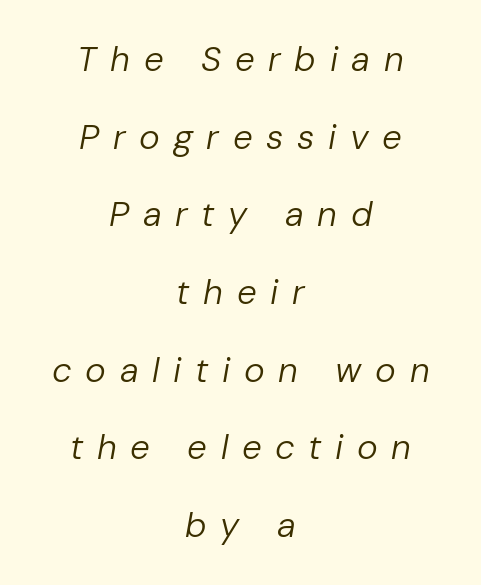
Q: Is the text bold? A: No.
Q: Is the text italic (slanted)? A: Yes, it leans right by about 10 degrees.
Q: Is the text underlined? A: No.
Q: How is the paragraph aligned? A: Centered.
Q: Is the spacing between letters normal or unusually wide? A: Unusually wide.
Q: Is the spacing between lines tight, normal or loose? A: Loose.
Q: Width (condensed, normal, or wide)? A: Normal.
Q: Stroke contrast? A: Low.
Q: x-height? A: Medium.
Q: Monospaced? A: No.
